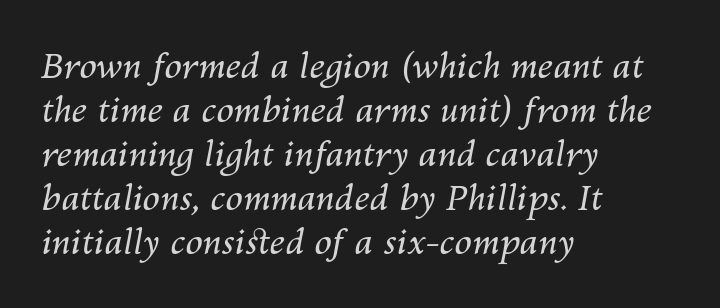
{"italic": "yes", "lean": "right", "slant_degrees": 10, "bold": "no", "weight": "regular", "width": "normal", "stroke_contrast": "medium", "x_height": "medium", "monospaced": "no", "underline": "no", "align": "left", "line_spacing": "normal", "line_spacing_ratio": 1.26, "letter_spacing": "normal", "letter_spacing_em": 0.0, "glyph_px": 35}
